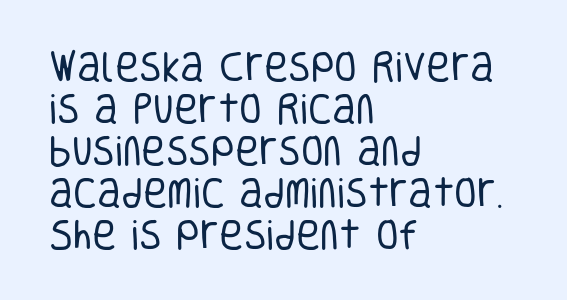
{"serif": "no", "italic": "no", "bold": "no", "weight": "regular", "width": "condensed", "stroke_contrast": "low", "x_height": "large", "monospaced": "no", "underline": "no", "align": "left", "line_spacing": "normal", "line_spacing_ratio": 1.27, "letter_spacing": "normal", "letter_spacing_em": 0.0, "glyph_px": 33}
